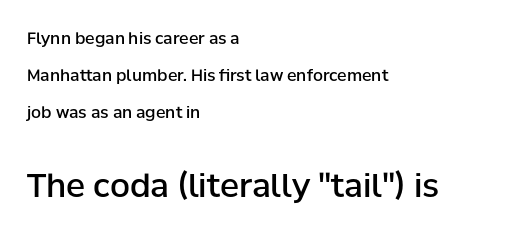
{"serif": "no", "italic": "no", "bold": "semi", "weight": "semibold", "width": "normal", "stroke_contrast": "low", "x_height": "medium", "monospaced": "no", "underline": "no", "align": "left", "line_spacing": "loose", "line_spacing_ratio": 2.32, "letter_spacing": "normal", "letter_spacing_em": 0.0, "larger_block": "second", "size_ratio": 2.0, "glyph_px": 32}
